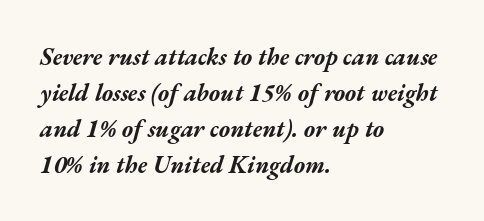
Short note: letters normally spaced. The space directly below the letters is spotless. Emphasis by weight is at full strength: bold. Designer's note — italics engaged.
